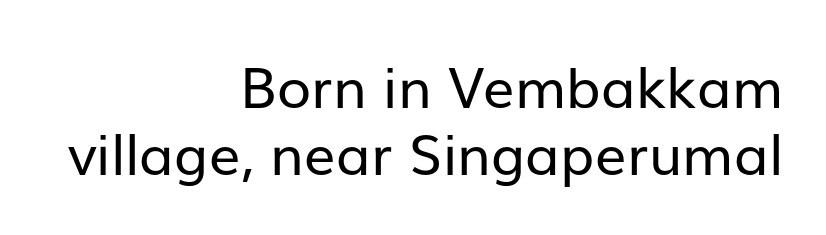
Q: Is the text bold? A: No.
Q: Is the text italic (slanted)? A: No, it is upright.
Q: Is the typeface a serif or a sans-serif typeface? A: Sans-serif.
Q: Is the text underlined? A: No.
Q: How is the paragraph aligned? A: Right-aligned.
Q: Is the spacing between letters normal or unusually wide? A: Normal.
Q: Width (condensed, normal, or wide)? A: Normal.
Q: Stroke contrast? A: Low.
Q: x-height? A: Medium.
Q: Monospaced? A: No.
